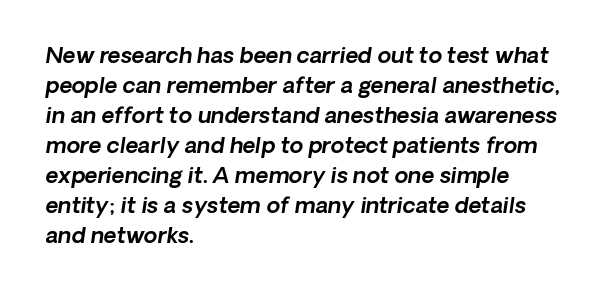
Q: Is the text italic (slanted)? A: Yes, it leans right by about 8 degrees.
Q: Is the text underlined? A: No.
Q: How is the paragraph aligned? A: Left-aligned.
Q: Is the spacing between letters normal or unusually wide? A: Normal.
Q: Is the spacing between lines tight, normal or loose? A: Normal.
